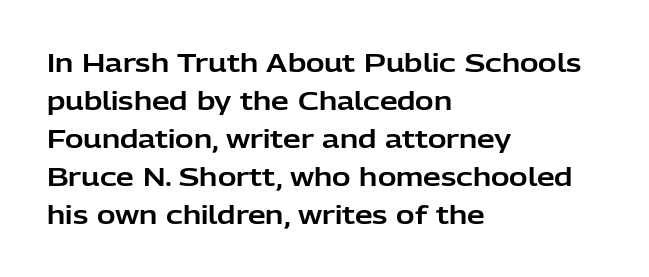
Q: Is the text italic (slanted)? A: No, it is upright.
Q: Is the text underlined? A: No.
Q: How is the paragraph aligned? A: Left-aligned.
Q: Is the spacing between letters normal or unusually wide? A: Normal.
Q: Is the spacing between lines tight, normal or loose? A: Normal.
